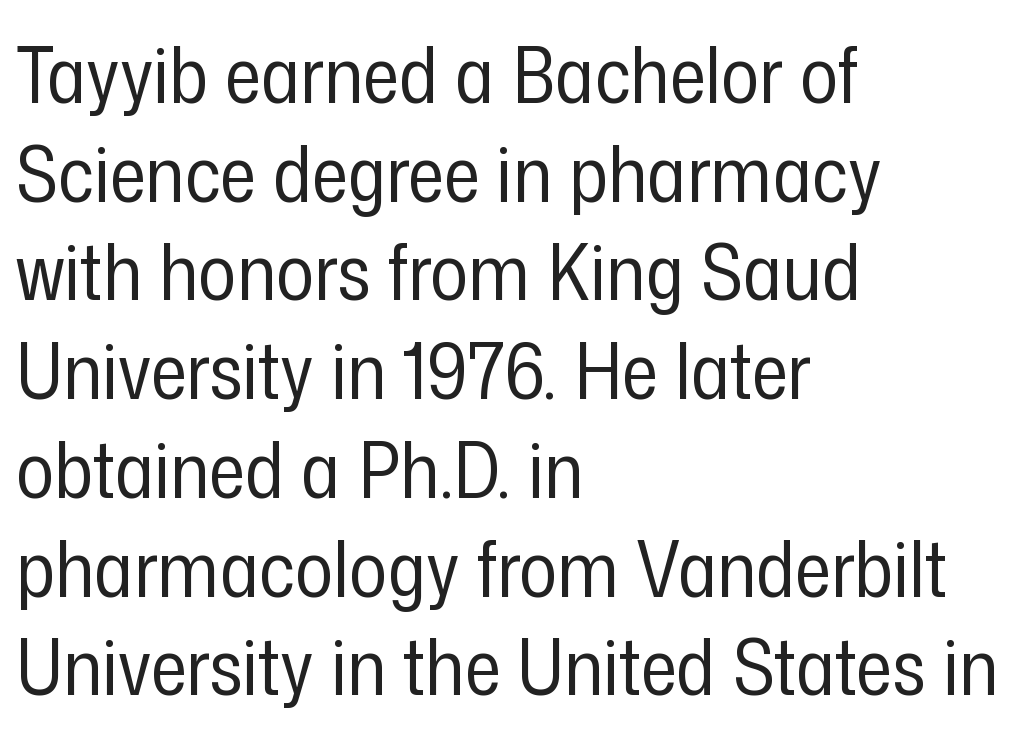
Q: Is the text bold? A: No.
Q: Is the text italic (slanted)? A: No, it is upright.
Q: Is the typeface a serif or a sans-serif typeface? A: Sans-serif.
Q: Is the text underlined? A: No.
Q: How is the paragraph aligned? A: Left-aligned.
Q: Is the spacing between letters normal or unusually wide? A: Normal.
Q: Is the spacing between lines tight, normal or loose? A: Normal.
Q: Width (condensed, normal, or wide)? A: Condensed.
Q: Stroke contrast? A: Low.
Q: x-height? A: Medium.
Q: Monospaced? A: No.
